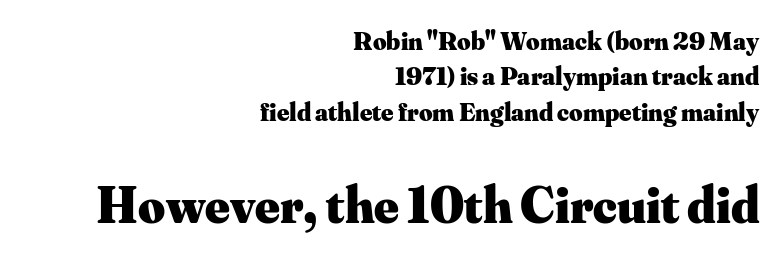
The strokes are fattened all the way to bold. Each line ends at the same right margin while the left side varies. Honestly, there is no underline to notice here at all. The horizontal fit of the characters is conventional and even. Typesetter's note — lower block bumped up in size, upper block left smaller.
